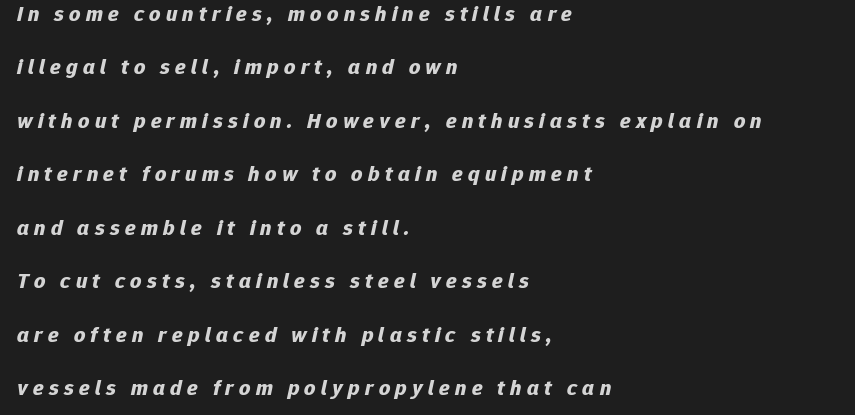
Students, this is bold: see how much ink each stroke carries. You could fit nearly another row in the gap between these rows. These lines were composed using italics. The passage shown is not underscored anywhere.
